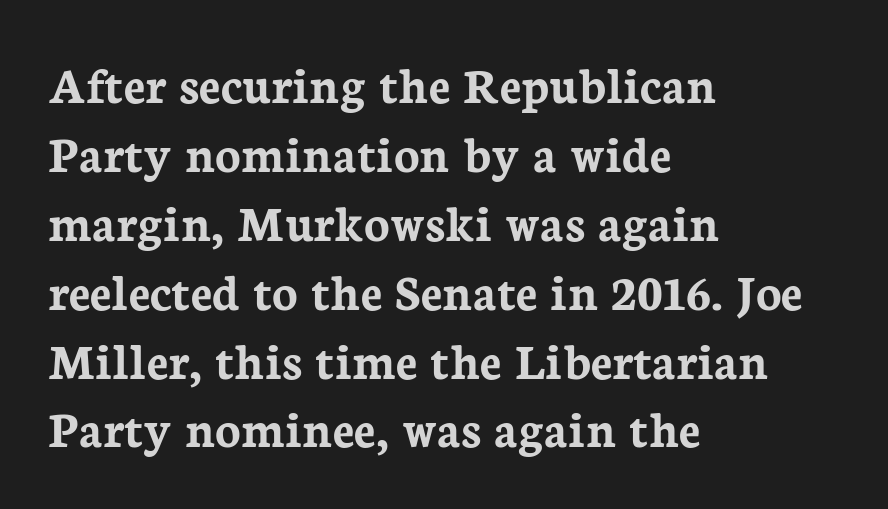
You can tell from the footed stems that serif type was used. The letters are bold, with thick, heavy strokes. This rendering leaves character spacing at its baseline value. Vertical spacing — default. This sample has the flowing, uneven cadence of proportional lettering.
